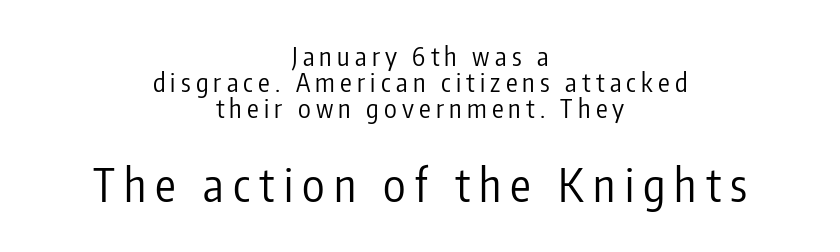
{"serif": "no", "italic": "no", "bold": "no", "weight": "regular", "width": "condensed", "stroke_contrast": "low", "x_height": "medium", "monospaced": "no", "underline": "no", "align": "center", "line_spacing": "tight", "line_spacing_ratio": 1.0, "letter_spacing": "wide", "letter_spacing_em": 0.2, "larger_block": "second", "size_ratio": 1.77, "glyph_px": 46}
